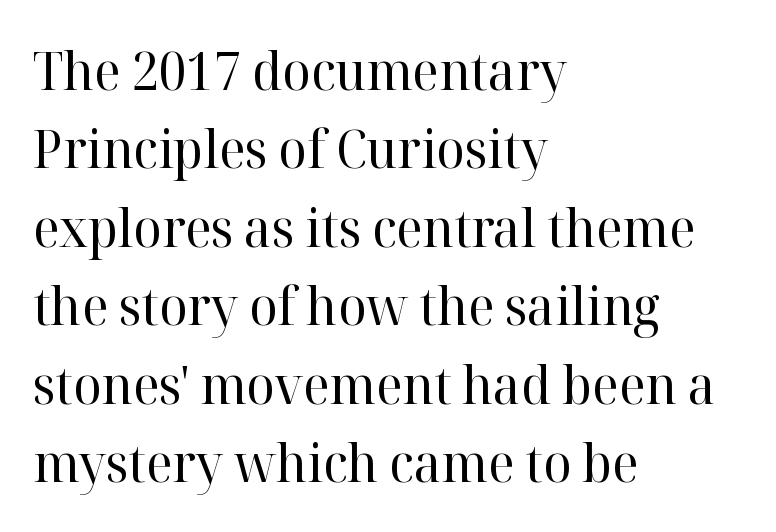
{"serif": "yes", "italic": "no", "bold": "no", "weight": "regular", "width": "normal", "stroke_contrast": "high", "x_height": "medium", "monospaced": "no", "underline": "no", "align": "left", "line_spacing": "normal", "line_spacing_ratio": 1.48, "letter_spacing": "normal", "letter_spacing_em": 0.0, "glyph_px": 53}
